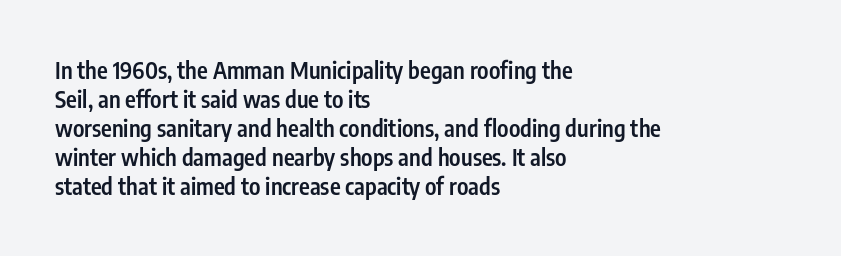
Q: Is the text bold? A: Semi-bold.
Q: Is the text italic (slanted)? A: No, it is upright.
Q: Is the text underlined? A: No.
Q: How is the paragraph aligned? A: Left-aligned.
Q: Is the spacing between letters normal or unusually wide? A: Normal.
Q: Is the spacing between lines tight, normal or loose? A: Normal.
